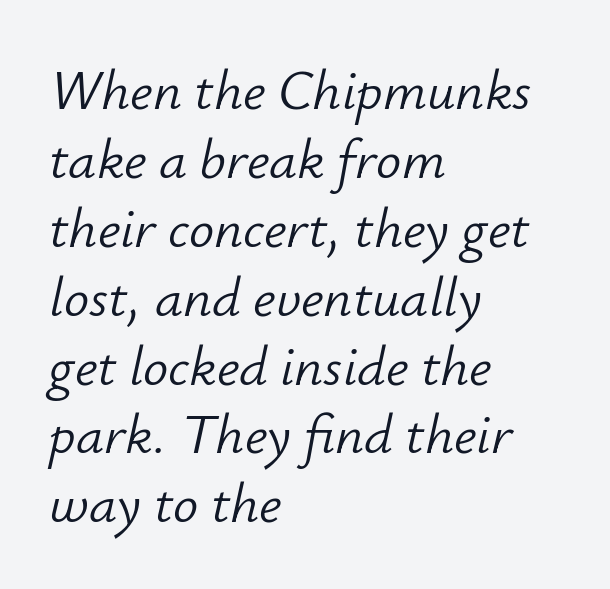
{"italic": "yes", "lean": "right", "slant_degrees": 12, "bold": "no", "weight": "light", "width": "normal", "stroke_contrast": "low", "x_height": "small", "monospaced": "no", "underline": "no", "align": "left", "line_spacing_ratio": 1.23, "letter_spacing": "normal", "letter_spacing_em": 0.0, "glyph_px": 56}
